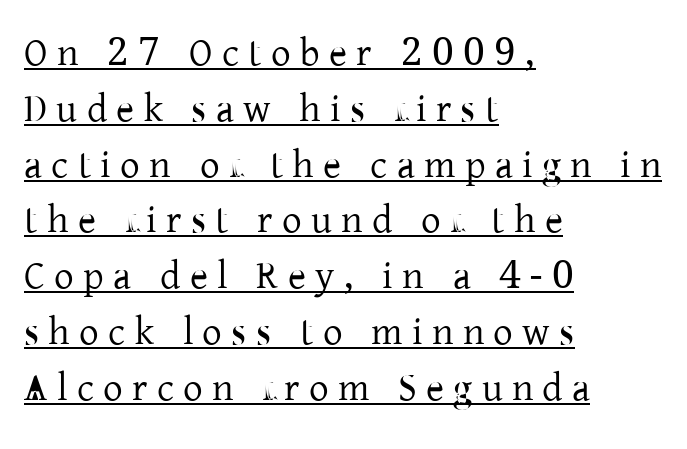
The image shows 39 px regular-weight serif type, upright; set left-aligned, normal line spacing (1.43x), unusually wide letter spacing (+0.24 em), underlined; low stroke contrast and a medium x-height.
